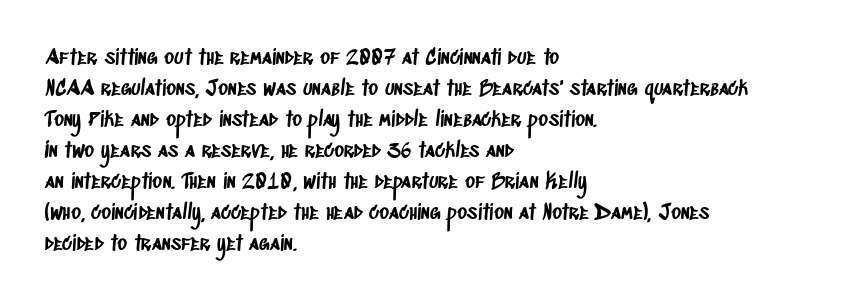
Q: Is the text underlined? A: No.
Q: How is the paragraph aligned? A: Left-aligned.
Q: Is the spacing between letters normal or unusually wide? A: Normal.
Q: Is the spacing between lines tight, normal or loose? A: Normal.
